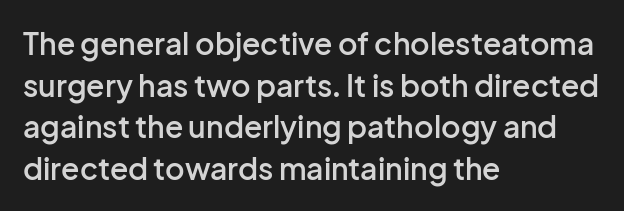
The image shows 30 px semibold sans-serif type, upright; set left-aligned, normal line spacing (1.39x), normal letter spacing, not underlined; low stroke contrast and a medium x-height.
